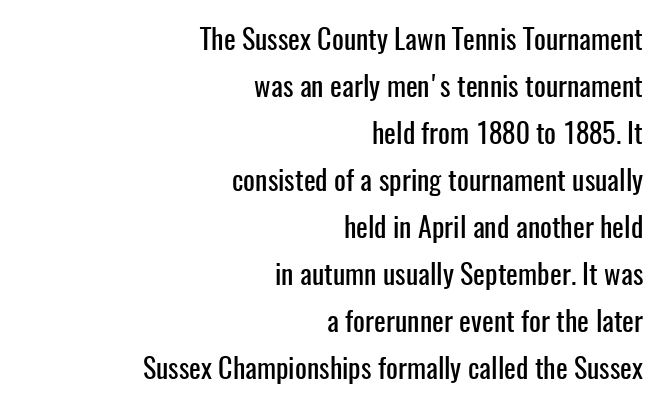
Q: Is the text italic (slanted)? A: No, it is upright.
Q: Is the typeface a serif or a sans-serif typeface? A: Sans-serif.
Q: Is the text underlined? A: No.
Q: How is the paragraph aligned? A: Right-aligned.
Q: Is the spacing between letters normal or unusually wide? A: Normal.
Q: Is the spacing between lines tight, normal or loose? A: Normal.
Q: Width (condensed, normal, or wide)? A: Condensed.
Q: Stroke contrast? A: Low.
Q: x-height? A: Medium.
Q: Monospaced? A: No.
